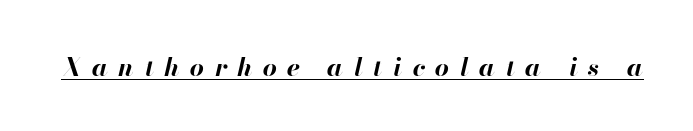
The image shows 25 px bold type, italic (leaning right); set unusually wide letter spacing (+0.42 em), underlined.
